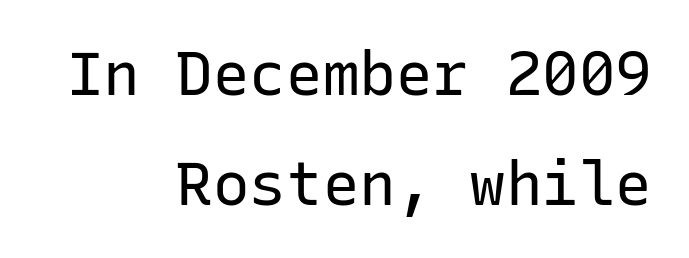
{"serif": "no", "italic": "no", "bold": "no", "weight": "regular", "width": "normal", "stroke_contrast": "low", "x_height": "medium", "monospaced": "yes", "underline": "no", "align": "right", "line_spacing_ratio": 1.8, "letter_spacing": "normal", "letter_spacing_em": 0.0, "glyph_px": 61}
